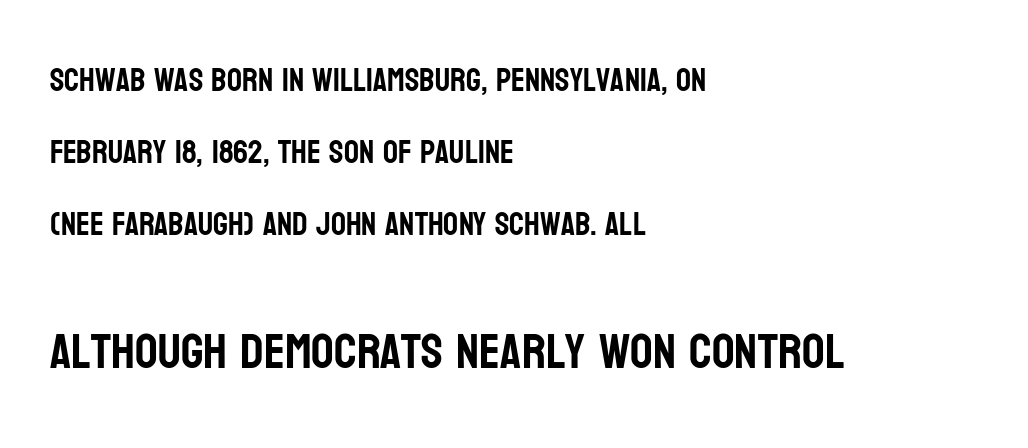
The image shows 50 px condensed sans-serif type, upright; set left-aligned, loose line spacing (2.18x), normal letter spacing, not underlined; the second (bottom) block is 1.52x larger; low stroke contrast and a large x-height.
